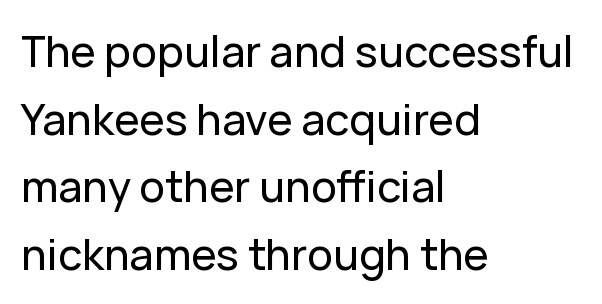
The image shows 43 px sans-serif type, upright; set left-aligned, normal line spacing (1.57x), normal letter spacing, not underlined; low stroke contrast and a medium x-height.
